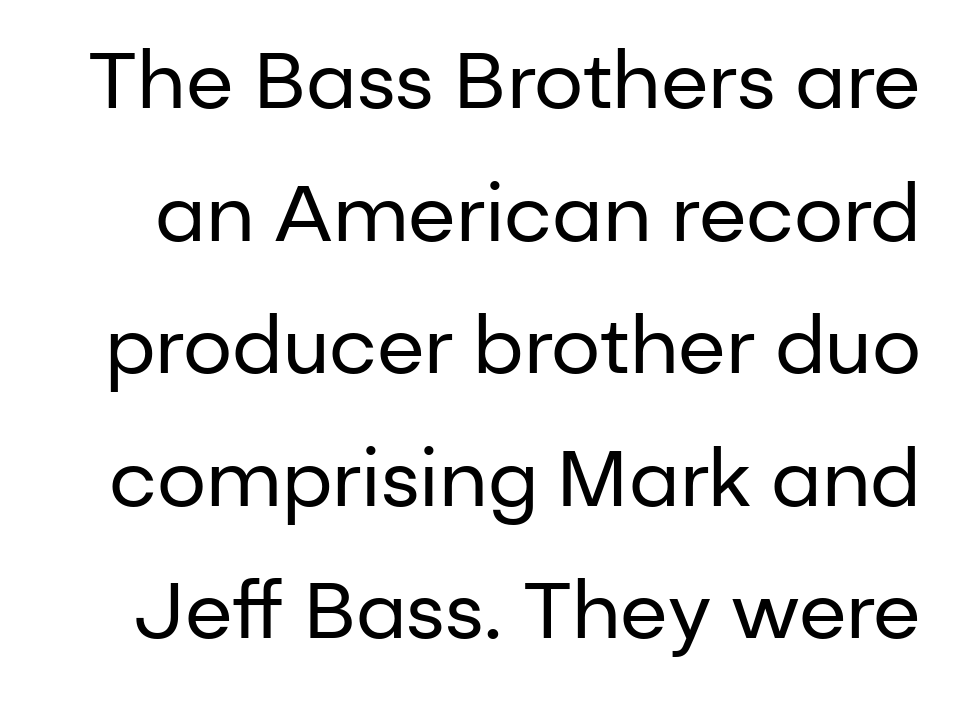
{"serif": "no", "italic": "no", "bold": "no", "weight": "regular", "width": "normal", "stroke_contrast": "low", "x_height": "medium", "monospaced": "no", "underline": "no", "line_spacing": "normal", "line_spacing_ratio": 1.7, "letter_spacing": "normal", "letter_spacing_em": 0.0, "glyph_px": 78}
